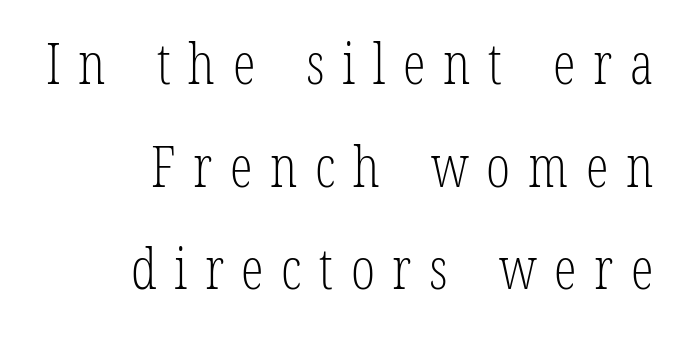
The image shows 57 px light, condensed serif type, upright; set right-aligned, line spacing 1.8x, unusually wide letter spacing (+0.31 em), not underlined; low stroke contrast and a medium x-height.
